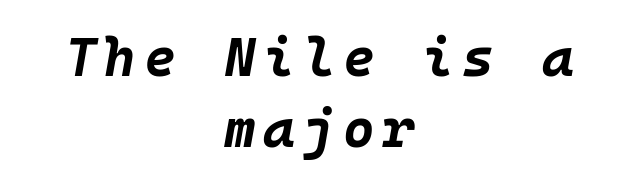
The image shows 54 px bold type, italic (leaning right), monospaced; set centered, normal line spacing (1.32x), not underlined; low stroke contrast and a large x-height.
